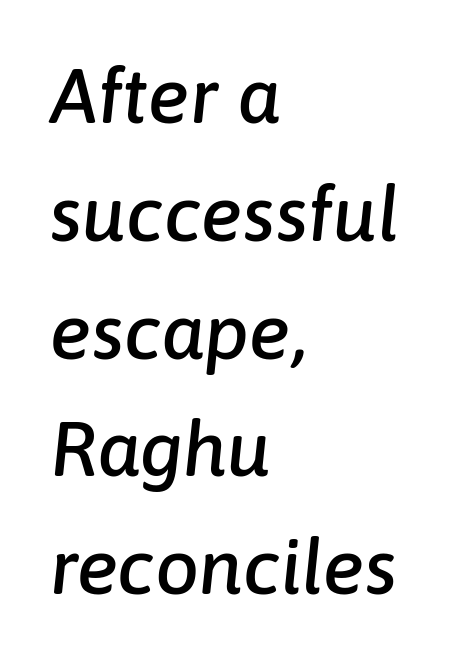
Q: Is the text italic (slanted)? A: Yes, it leans right by about 6 degrees.
Q: Is the text underlined? A: No.
Q: How is the paragraph aligned? A: Left-aligned.
Q: Is the spacing between letters normal or unusually wide? A: Normal.
Q: Is the spacing between lines tight, normal or loose? A: Normal.
Q: Width (condensed, normal, or wide)? A: Normal.
Q: Stroke contrast? A: Low.
Q: x-height? A: Medium.
Q: Monospaced? A: No.
